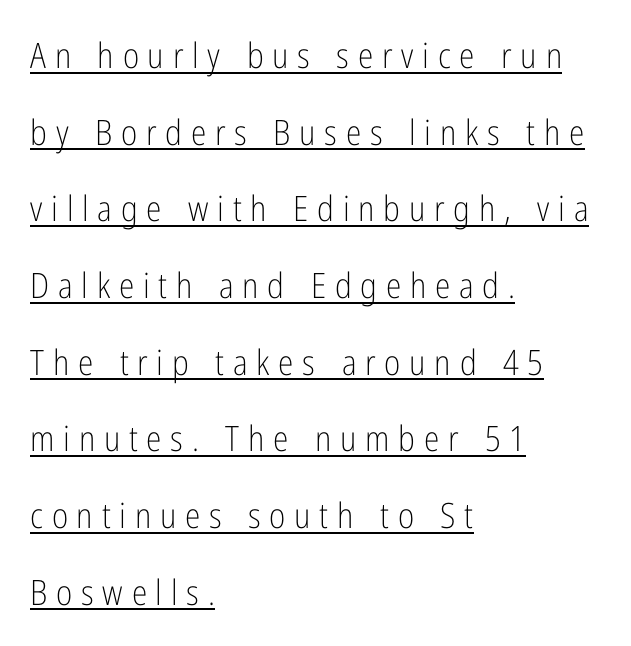
{"serif": "no", "italic": "no", "bold": "no", "weight": "light", "width": "condensed", "stroke_contrast": "low", "x_height": "medium", "monospaced": "no", "underline": "yes", "align": "left", "line_spacing": "loose", "line_spacing_ratio": 2.19, "letter_spacing": "wide", "letter_spacing_em": 0.25, "glyph_px": 35}
